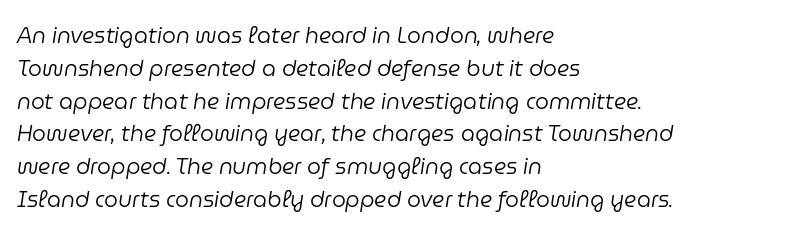
{"italic": "yes", "lean": "right", "slant_degrees": 9, "bold": "no", "underline": "no", "align": "left", "line_spacing": "normal", "line_spacing_ratio": 1.49, "letter_spacing": "normal", "letter_spacing_em": 0.0, "glyph_px": 22}
